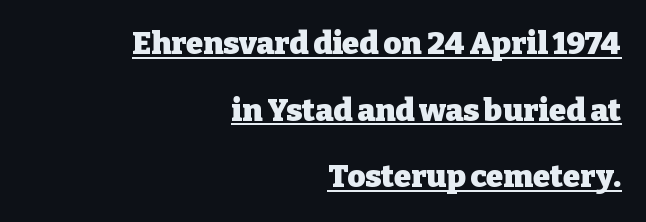
{"serif": "yes", "italic": "no", "bold": "yes", "weight": "heavy", "width": "normal", "stroke_contrast": "low", "x_height": "medium", "monospaced": "no", "underline": "yes", "align": "right", "line_spacing": "loose", "line_spacing_ratio": 2.15, "letter_spacing": "normal", "letter_spacing_em": 0.0, "glyph_px": 31}
